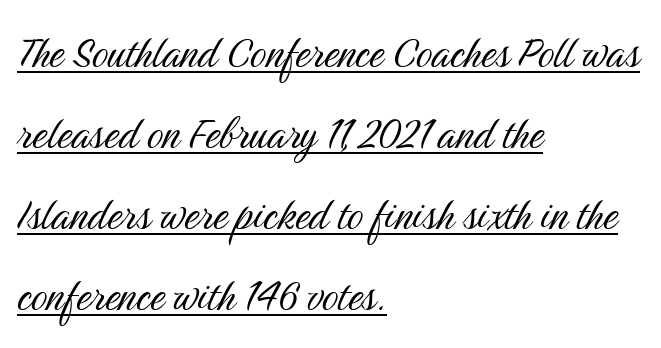
Q: Is the text bold? A: No.
Q: Is the text italic (slanted)? A: Yes.
Q: Is the typeface a serif or a sans-serif typeface? A: Sans-serif.
Q: Is the text underlined? A: Yes.
Q: How is the paragraph aligned? A: Left-aligned.
Q: Is the spacing between letters normal or unusually wide? A: Normal.
Q: Is the spacing between lines tight, normal or loose? A: Normal.
Q: Width (condensed, normal, or wide)? A: Condensed.
Q: Stroke contrast? A: Medium.
Q: x-height? A: Medium.
Q: Monospaced? A: No.
